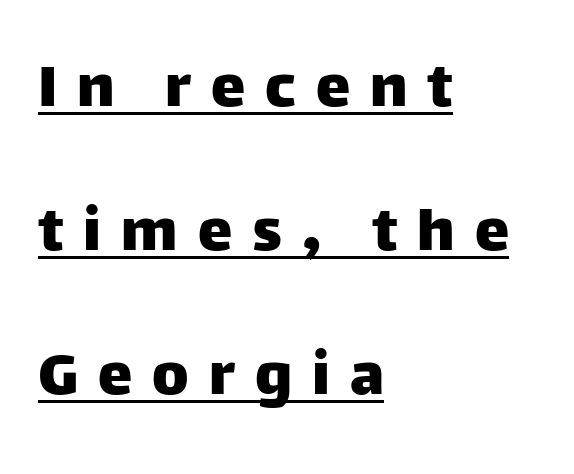
Q: Is the text italic (slanted)? A: No, it is upright.
Q: Is the typeface a serif or a sans-serif typeface? A: Sans-serif.
Q: Is the text underlined? A: Yes.
Q: How is the paragraph aligned? A: Left-aligned.
Q: Is the spacing between letters normal or unusually wide? A: Unusually wide.
Q: Is the spacing between lines tight, normal or loose? A: Loose.
Q: Width (condensed, normal, or wide)? A: Normal.
Q: Stroke contrast? A: Low.
Q: x-height? A: Large.
Q: Monospaced? A: No.
